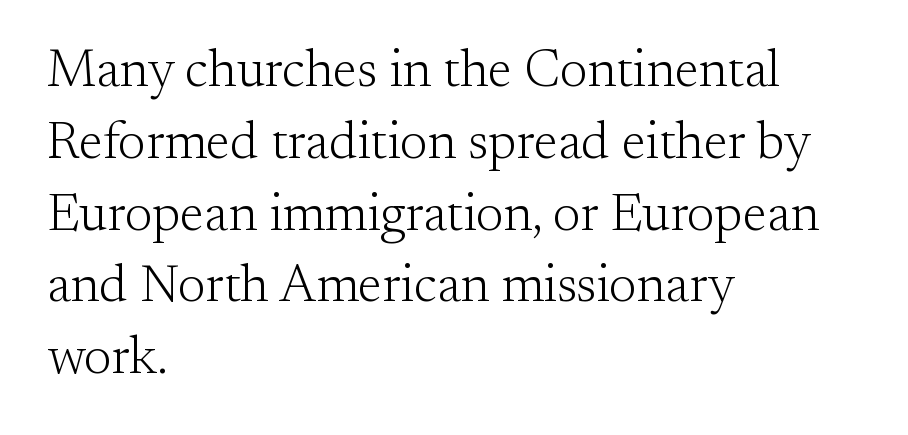
{"serif": "yes", "italic": "no", "bold": "no", "weight": "light", "width": "normal", "stroke_contrast": "medium", "x_height": "small", "monospaced": "no", "underline": "no", "align": "left", "line_spacing": "normal", "line_spacing_ratio": 1.38, "letter_spacing": "normal", "letter_spacing_em": 0.0, "glyph_px": 52}
